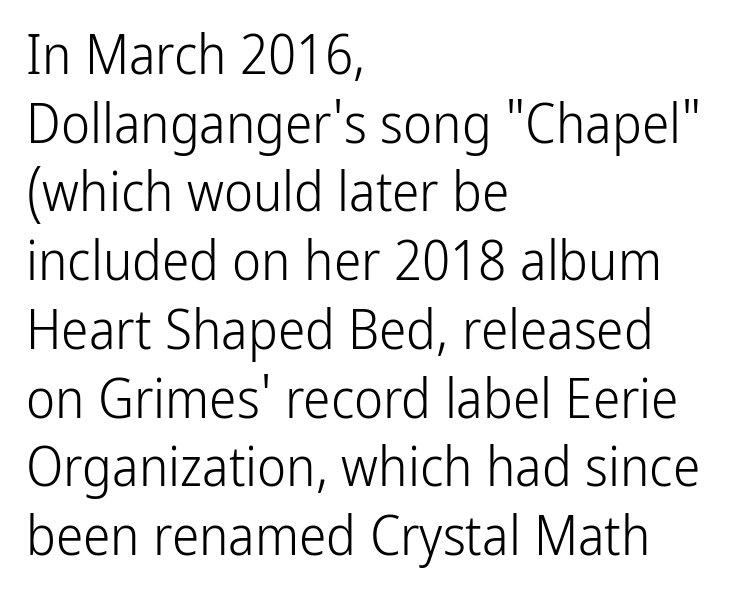
{"serif": "no", "italic": "no", "bold": "no", "weight": "light", "width": "condensed", "stroke_contrast": "low", "x_height": "medium", "monospaced": "no", "underline": "no", "align": "left", "line_spacing": "normal", "line_spacing_ratio": 1.25, "letter_spacing": "normal", "letter_spacing_em": 0.0, "glyph_px": 55}
